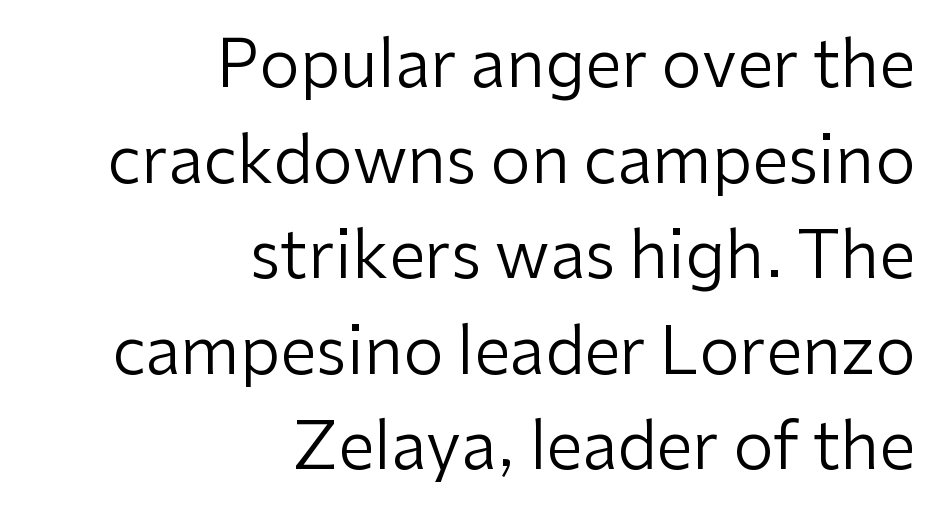
Q: Is the text bold? A: No.
Q: Is the text italic (slanted)? A: No, it is upright.
Q: Is the typeface a serif or a sans-serif typeface? A: Sans-serif.
Q: Is the text underlined? A: No.
Q: How is the paragraph aligned? A: Right-aligned.
Q: Is the spacing between letters normal or unusually wide? A: Normal.
Q: Is the spacing between lines tight, normal or loose? A: Normal.
Q: Width (condensed, normal, or wide)? A: Normal.
Q: Stroke contrast? A: Low.
Q: x-height? A: Medium.
Q: Monospaced? A: No.
